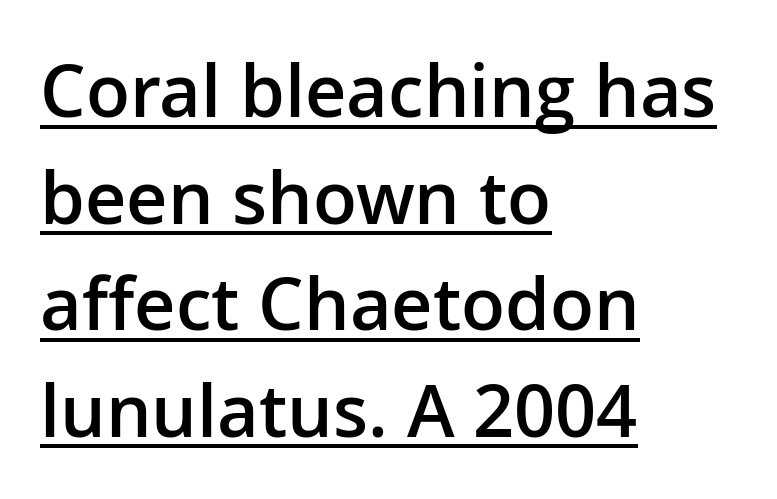
{"serif": "no", "italic": "no", "bold": "semi", "weight": "semibold", "width": "normal", "stroke_contrast": "low", "x_height": "medium", "monospaced": "no", "underline": "yes", "align": "left", "line_spacing": "normal", "line_spacing_ratio": 1.48, "letter_spacing": "normal", "letter_spacing_em": 0.0, "glyph_px": 72}
